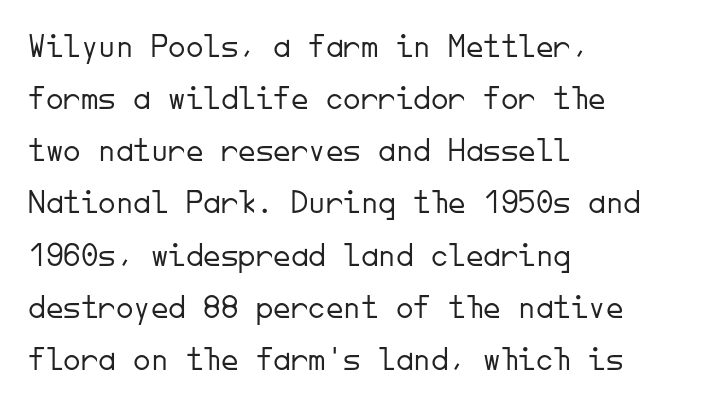
Q: Is the text bold? A: No.
Q: Is the text italic (slanted)? A: No, it is upright.
Q: Is the typeface a serif or a sans-serif typeface? A: Sans-serif.
Q: Is the text underlined? A: No.
Q: How is the paragraph aligned? A: Left-aligned.
Q: Is the spacing between letters normal or unusually wide? A: Normal.
Q: Is the spacing between lines tight, normal or loose? A: Normal.
Q: Width (condensed, normal, or wide)? A: Normal.
Q: Stroke contrast? A: Low.
Q: x-height? A: Small.
Q: Monospaced? A: Yes.
